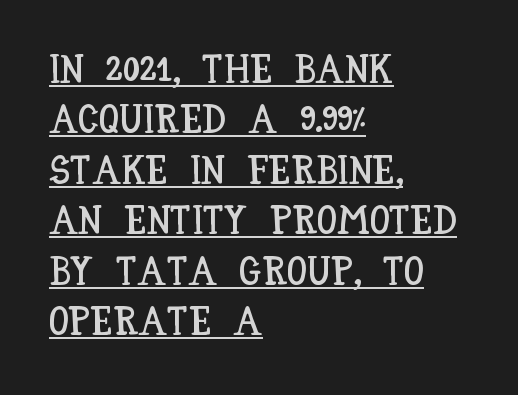
The lettering stays uniformly vertical, giving the passage a roman look. Regarding leading, the lines here are spaced in the standard way. The typesetter chose a ragged-right arrangement here. The rendering uses natural spacing where letterforms have individual widths. A baseline rule has been typeset under these characters.
